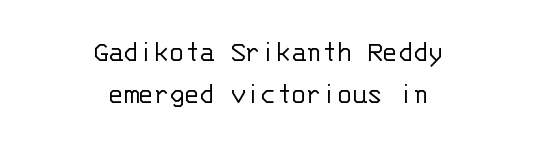
{"serif": "no", "italic": "no", "bold": "no", "weight": "light", "width": "normal", "stroke_contrast": "low", "x_height": "large", "monospaced": "yes", "underline": "no", "align": "center", "line_spacing": "normal", "line_spacing_ratio": 1.37, "letter_spacing": "normal", "letter_spacing_em": 0.0, "glyph_px": 31}
